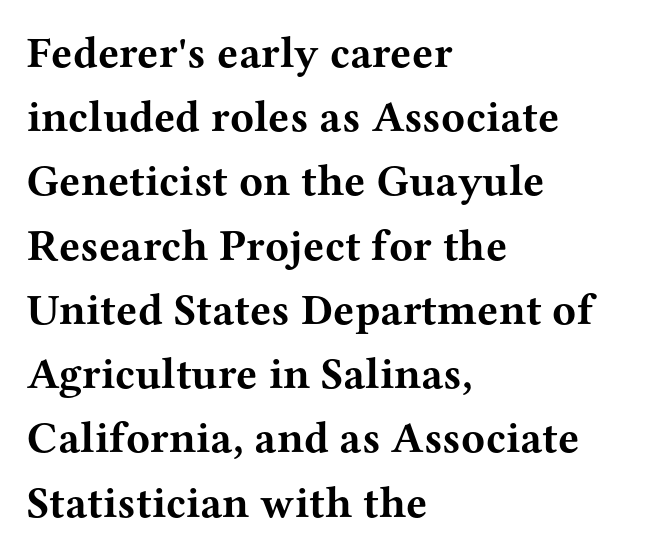
The image shows 44 px bold, wide serif type, upright; set left-aligned, normal line spacing (1.46x), normal letter spacing, not underlined; medium stroke contrast and a medium x-height.
